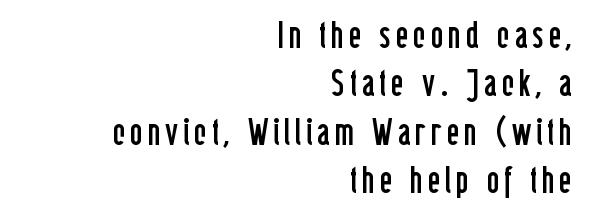
{"serif": "no", "italic": "no", "bold": "no", "weight": "regular", "width": "condensed", "stroke_contrast": "low", "x_height": "medium", "monospaced": "no", "underline": "no", "align": "right", "line_spacing": "normal", "line_spacing_ratio": 1.27, "glyph_px": 38}
